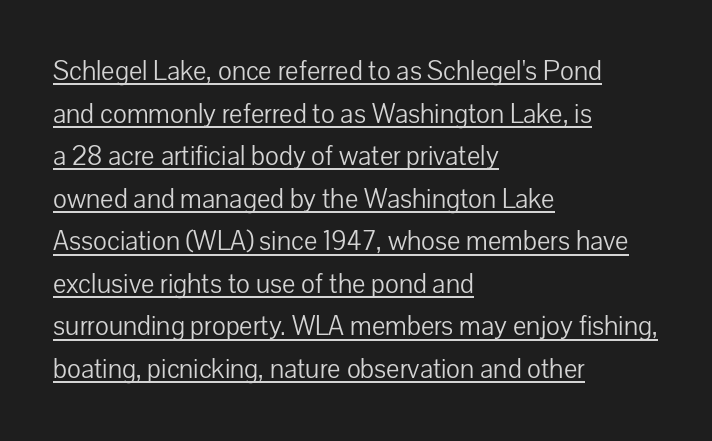
This sample keeps an unexceptional amount of space between lines. Vertical strokes here are truly vertical. Font category for this specimen: sans-serif. Heft: none added — not bold. Each letter keeps its own natural width here, so spacing adapts to shape.
